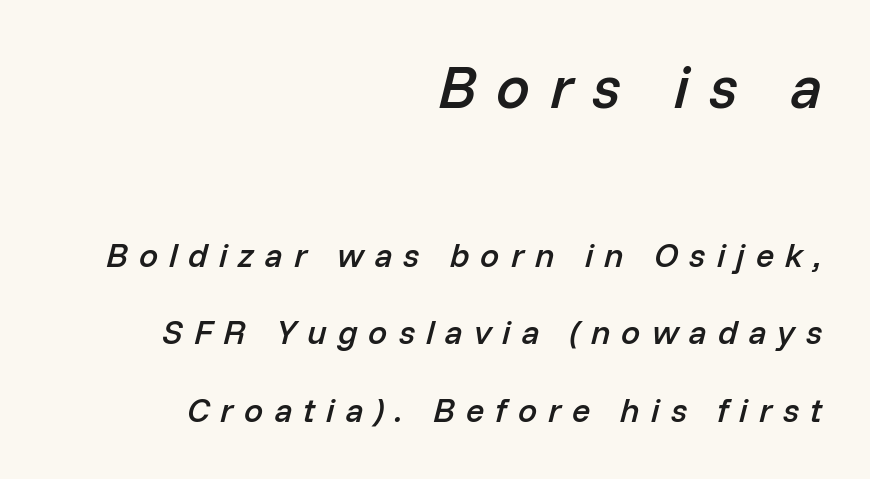
The image shows 60 px semibold type, italic (leaning right); set right-aligned, loose line spacing (2.28x), unusually wide letter spacing (+0.32 em), not underlined; the first (top) block is 1.76x larger; low stroke contrast and a medium x-height.
